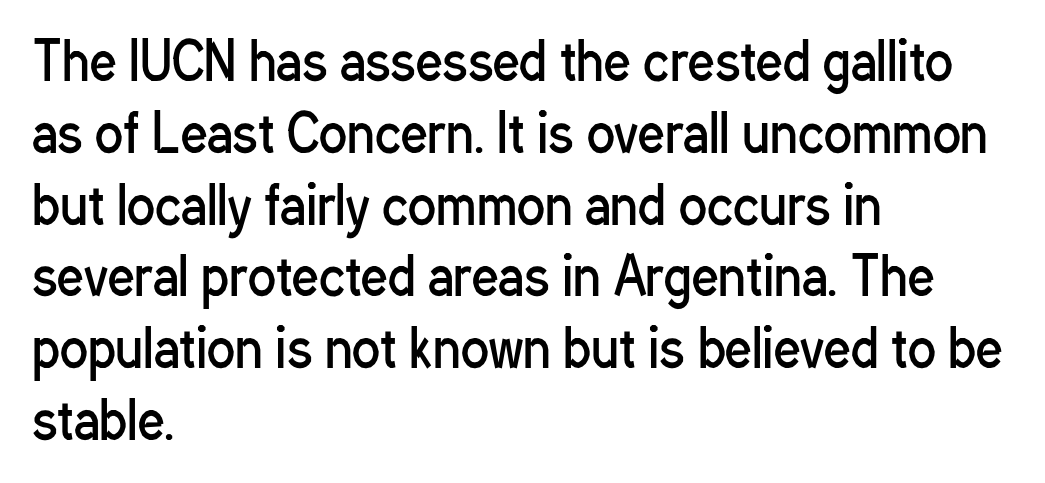
The image shows 52 px regular-weight, condensed sans-serif type, upright; set left-aligned, normal line spacing (1.38x), normal letter spacing, not underlined; low stroke contrast and a medium x-height.
